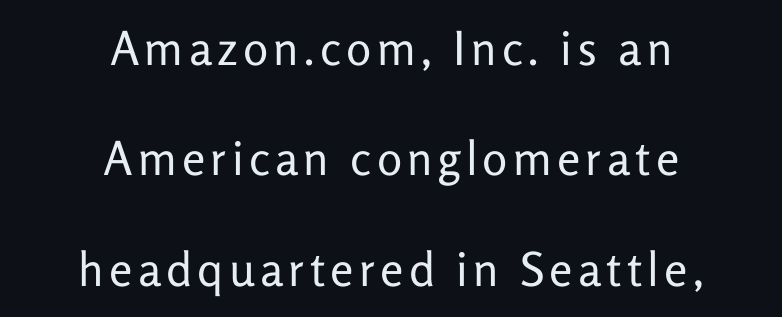
{"serif": "no", "italic": "no", "bold": "no", "weight": "regular", "width": "normal", "stroke_contrast": "low", "x_height": "medium", "monospaced": "no", "underline": "no", "align": "center", "line_spacing": "loose", "line_spacing_ratio": 2.35, "glyph_px": 47}
